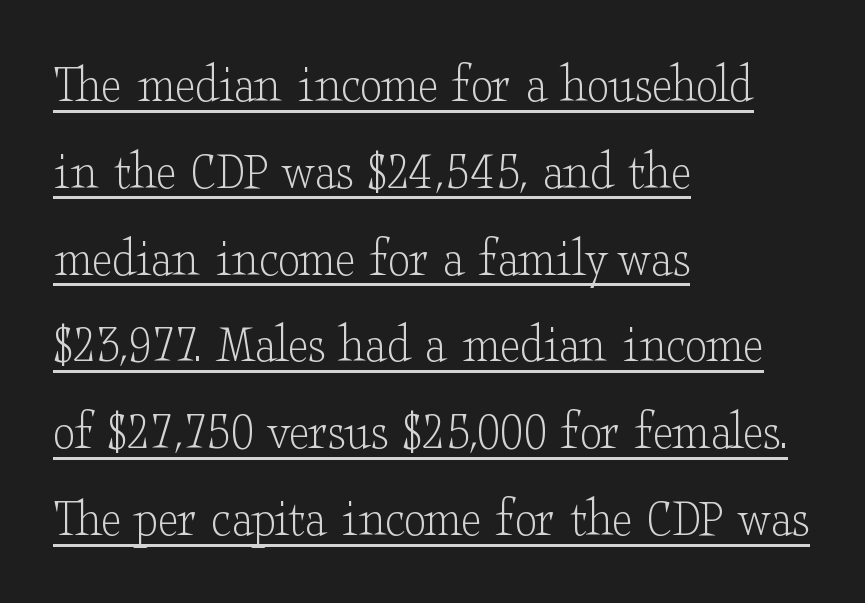
Q: Is the text bold? A: No.
Q: Is the text italic (slanted)? A: No, it is upright.
Q: Is the typeface a serif or a sans-serif typeface? A: Serif.
Q: Is the text underlined? A: Yes.
Q: How is the paragraph aligned? A: Left-aligned.
Q: Is the spacing between letters normal or unusually wide? A: Normal.
Q: Is the spacing between lines tight, normal or loose? A: Normal.
Q: Width (condensed, normal, or wide)? A: Wide.
Q: Stroke contrast? A: Low.
Q: x-height? A: Small.
Q: Monospaced? A: No.
